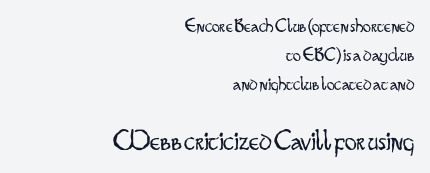
Q: Is the text bold? A: No.
Q: Is the text italic (slanted)? A: No, it is upright.
Q: Is the typeface a serif or a sans-serif typeface? A: Sans-serif.
Q: Is the text underlined? A: No.
Q: How is the paragraph aligned? A: Right-aligned.
Q: Is the spacing between letters normal or unusually wide? A: Normal.
Q: Is the spacing between lines tight, normal or loose? A: Normal.
Q: Which block of text is set in a larger size, the first (top) or the second (bottom)? A: The second (bottom) one.
Q: Width (condensed, normal, or wide)? A: Condensed.
Q: Stroke contrast? A: Low.
Q: x-height? A: Small.
Q: Monospaced? A: No.
